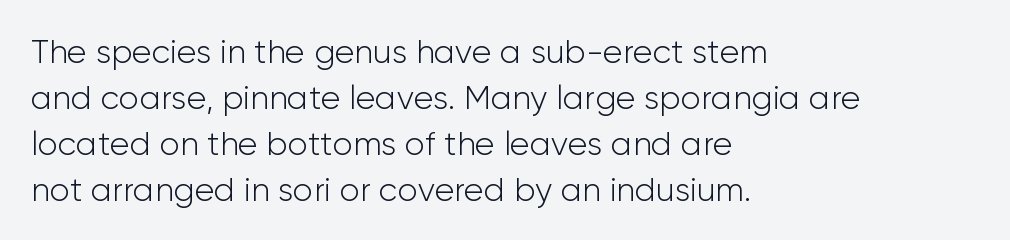
The image shows 33 px light sans-serif type, upright; set left-aligned, normal line spacing (1.39x), normal letter spacing, not underlined; low stroke contrast and a medium x-height.
